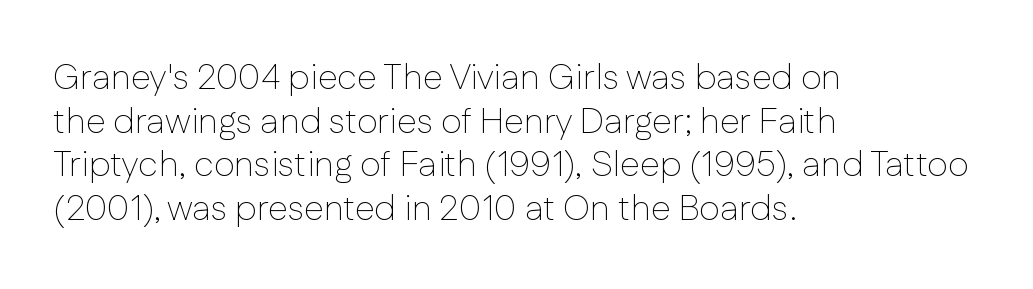
{"serif": "no", "italic": "no", "bold": "no", "weight": "thin", "width": "normal", "stroke_contrast": "low", "x_height": "medium", "monospaced": "no", "underline": "no", "align": "left", "line_spacing_ratio": 1.21, "letter_spacing": "normal", "letter_spacing_em": 0.0, "glyph_px": 36}
